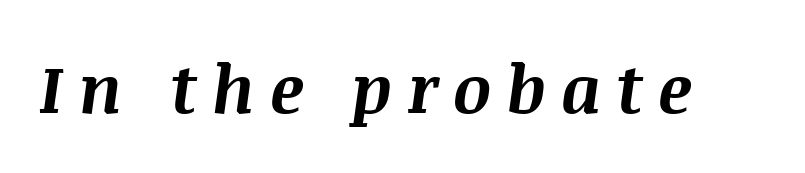
The image shows 67 px bold type, italic (leaning right); set unusually wide letter spacing (+0.22 em), not underlined; medium stroke contrast and a large x-height.
